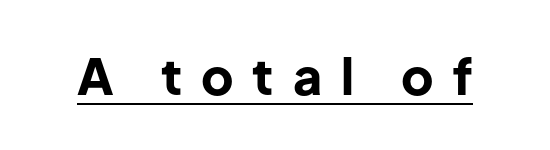
{"serif": "no", "italic": "no", "bold": "yes", "weight": "bold", "width": "normal", "stroke_contrast": "low", "x_height": "medium", "monospaced": "no", "underline": "yes", "letter_spacing": "wide", "letter_spacing_em": 0.38, "glyph_px": 50}
